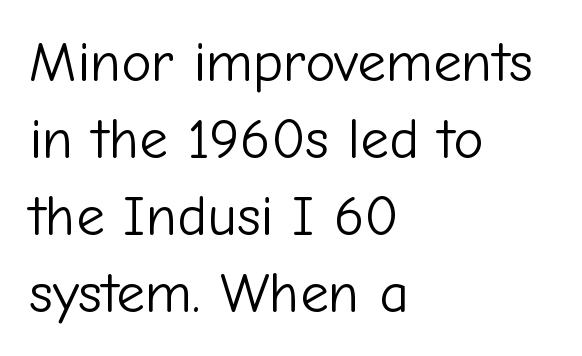
Serifs: no, the terminals of the letterforms are clean. The rendering uses natural spacing where letterforms have individual widths. The passage shown stacks its lines at a standard gap. Rule under the text: the space is simply empty.
